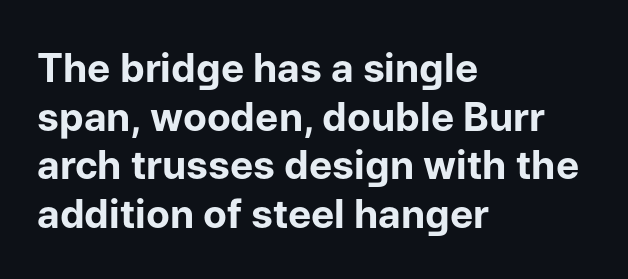
Q: Is the text bold? A: Yes.
Q: Is the text italic (slanted)? A: No, it is upright.
Q: Is the typeface a serif or a sans-serif typeface? A: Sans-serif.
Q: Is the text underlined? A: No.
Q: How is the paragraph aligned? A: Left-aligned.
Q: Is the spacing between letters normal or unusually wide? A: Normal.
Q: Is the spacing between lines tight, normal or loose? A: Normal.
Q: Width (condensed, normal, or wide)? A: Normal.
Q: Stroke contrast? A: Low.
Q: x-height? A: Medium.
Q: Monospaced? A: No.
